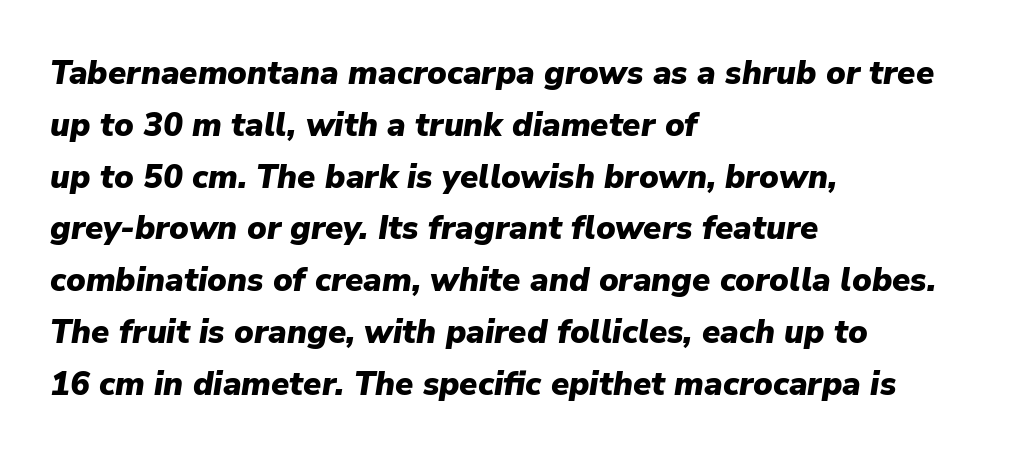
Q: Is the text bold? A: Yes.
Q: Is the text italic (slanted)? A: Yes, it leans right by about 9 degrees.
Q: Is the text underlined? A: No.
Q: How is the paragraph aligned? A: Left-aligned.
Q: Is the spacing between letters normal or unusually wide? A: Normal.
Q: Is the spacing between lines tight, normal or loose? A: Normal.
Q: Width (condensed, normal, or wide)? A: Normal.
Q: Stroke contrast? A: Low.
Q: x-height? A: Medium.
Q: Monospaced? A: No.
